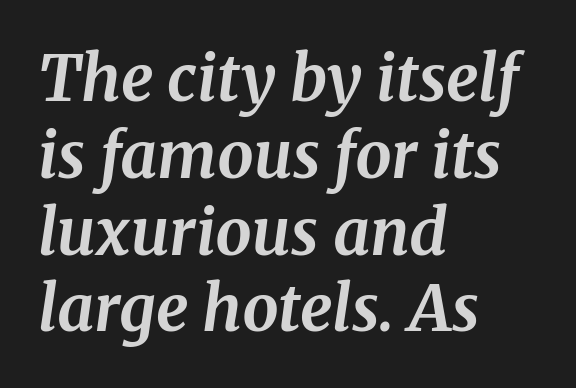
{"serif": "yes", "italic": "yes", "lean": "right", "slant_degrees": 8, "bold": "yes", "weight": "bold", "width": "normal", "stroke_contrast": "medium", "x_height": "medium", "monospaced": "no", "underline": "no", "align": "left", "line_spacing_ratio": 1.2, "letter_spacing": "normal", "letter_spacing_em": 0.0, "glyph_px": 64}
